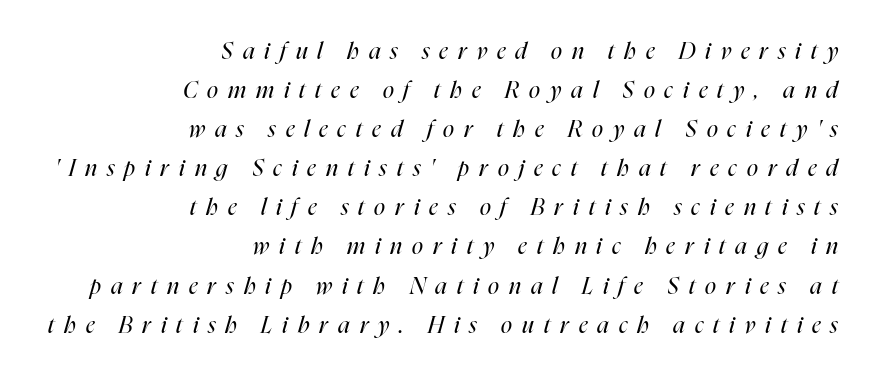
{"italic": "yes", "lean": "right", "slant_degrees": 16, "bold": "no", "underline": "no", "align": "right", "line_spacing": "normal", "line_spacing_ratio": 1.7, "letter_spacing": "wide", "letter_spacing_em": 0.43, "glyph_px": 23}
